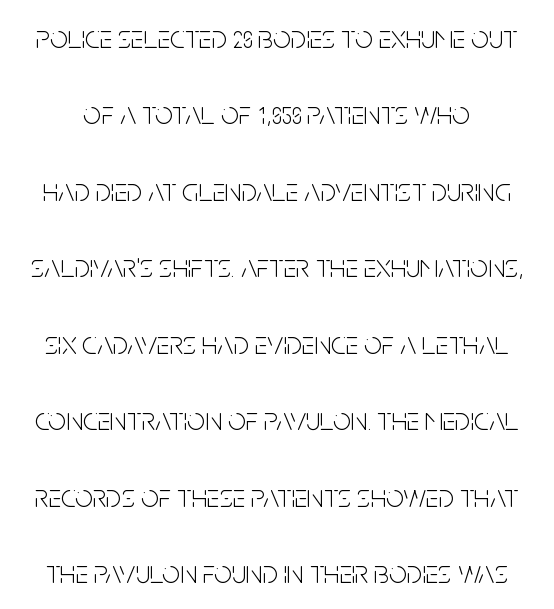
The image shows 32 px light, condensed sans-serif type, upright; set loose line spacing (2.39x), normal letter spacing, not underlined; low stroke contrast and a large x-height.
